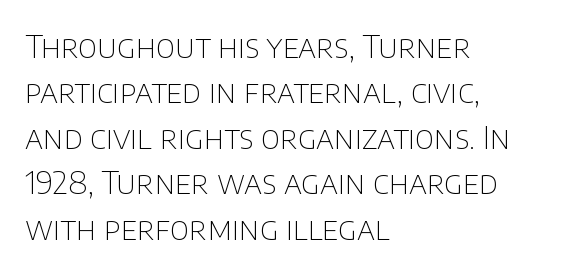
The image shows 32 px thin sans-serif type, upright; set left-aligned, normal line spacing (1.42x), normal letter spacing, not underlined; low stroke contrast and a large x-height.
